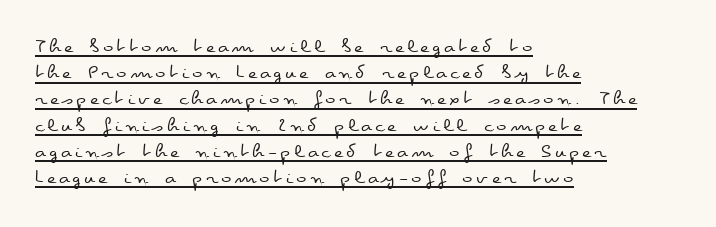
The image shows 22 px text type, upright; set left-aligned, line spacing 1.19x, underlined.
